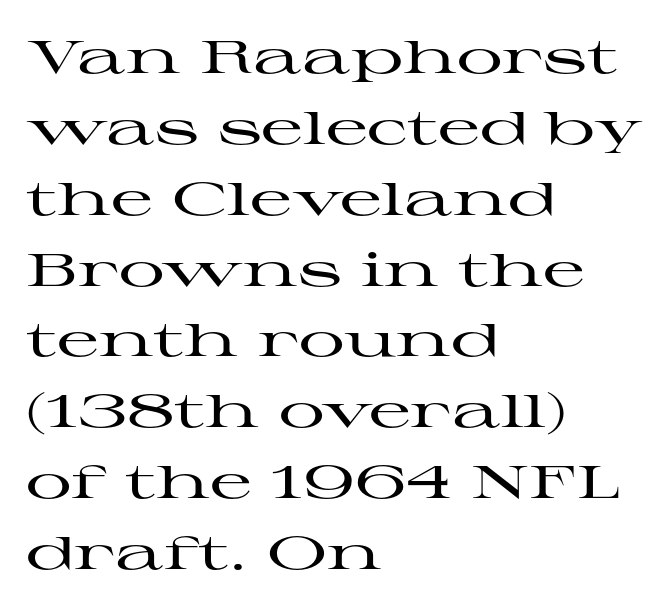
Q: Is the text italic (slanted)? A: No, it is upright.
Q: Is the typeface a serif or a sans-serif typeface? A: Serif.
Q: Is the text underlined? A: No.
Q: How is the paragraph aligned? A: Left-aligned.
Q: Is the spacing between letters normal or unusually wide? A: Normal.
Q: Is the spacing between lines tight, normal or loose? A: Normal.
Q: Width (condensed, normal, or wide)? A: Wide.
Q: Stroke contrast? A: High.
Q: x-height? A: Medium.
Q: Monospaced? A: No.
